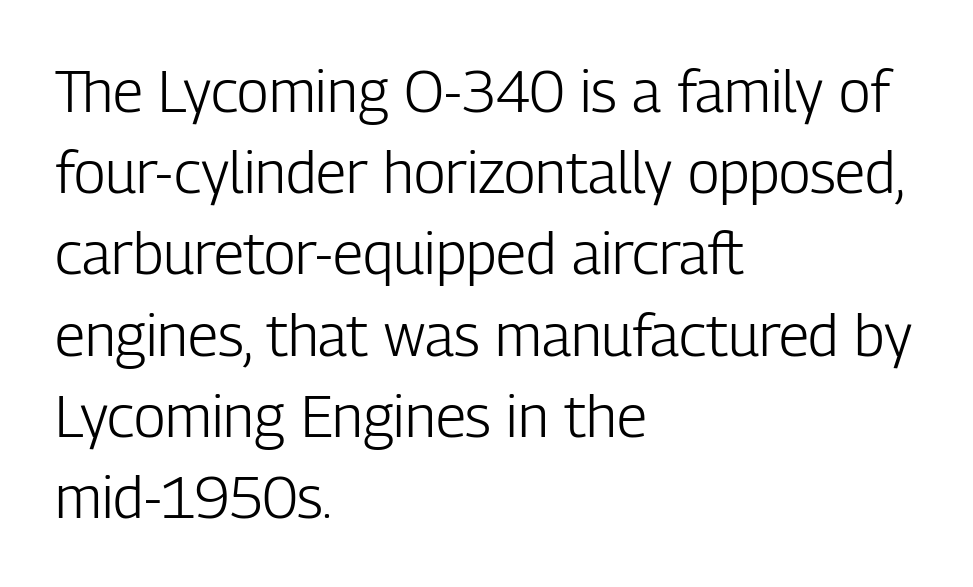
The image shows 58 px light, condensed sans-serif type, upright; set left-aligned, normal line spacing (1.4x), normal letter spacing, not underlined; low stroke contrast and a medium x-height.
